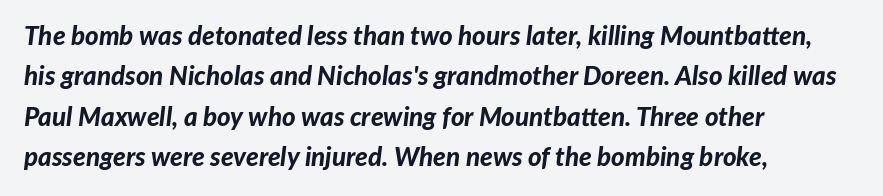
{"italic": "yes", "lean": "right", "slant_degrees": 7, "bold": "yes", "underline": "no", "align": "left", "line_spacing": "normal", "line_spacing_ratio": 1.55, "letter_spacing": "normal", "letter_spacing_em": 0.0, "glyph_px": 26}
